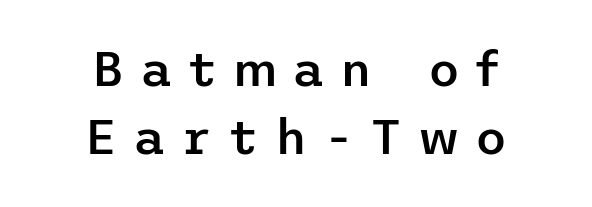
The image shows 49 px semibold sans-serif type, upright; set centered, normal line spacing (1.39x), unusually wide letter spacing (+0.32 em), not underlined; low stroke contrast and a medium x-height.
